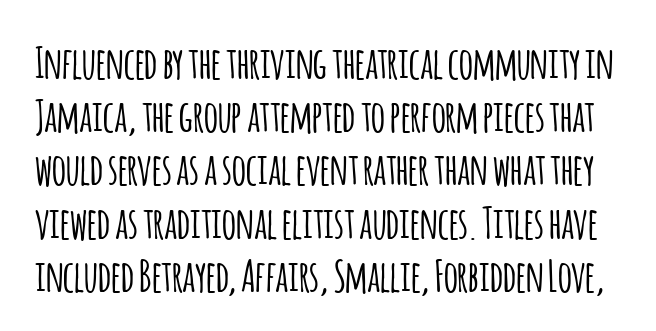
Q: Is the text italic (slanted)? A: No, it is upright.
Q: Is the typeface a serif or a sans-serif typeface? A: Sans-serif.
Q: Is the text underlined? A: No.
Q: Is the spacing between letters normal or unusually wide? A: Normal.
Q: Width (condensed, normal, or wide)? A: Condensed.
Q: Stroke contrast? A: Low.
Q: x-height? A: Large.
Q: Monospaced? A: No.
